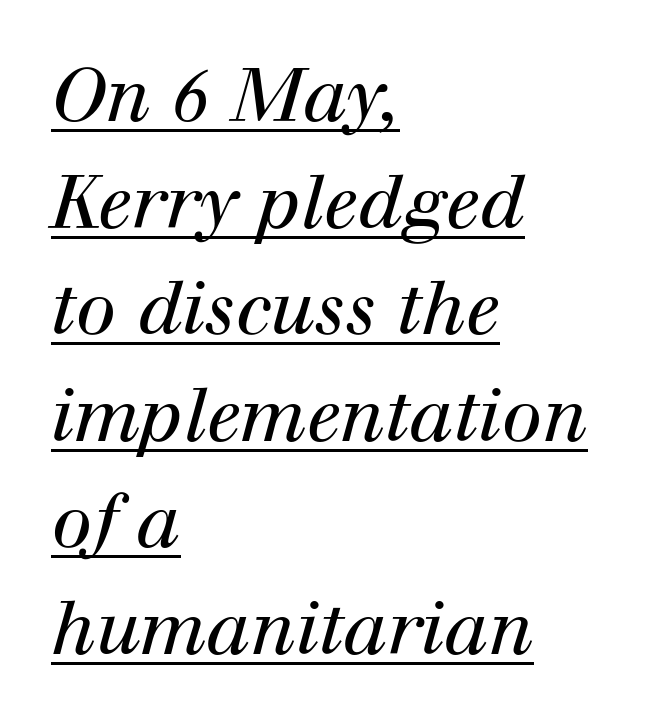
Q: Is the text bold? A: No.
Q: Is the text italic (slanted)? A: Yes, it leans right by about 12 degrees.
Q: Is the typeface a serif or a sans-serif typeface? A: Serif.
Q: Is the text underlined? A: Yes.
Q: How is the paragraph aligned? A: Left-aligned.
Q: Is the spacing between letters normal or unusually wide? A: Normal.
Q: Is the spacing between lines tight, normal or loose? A: Normal.
Q: Width (condensed, normal, or wide)? A: Normal.
Q: Stroke contrast? A: High.
Q: x-height? A: Medium.
Q: Monospaced? A: No.
